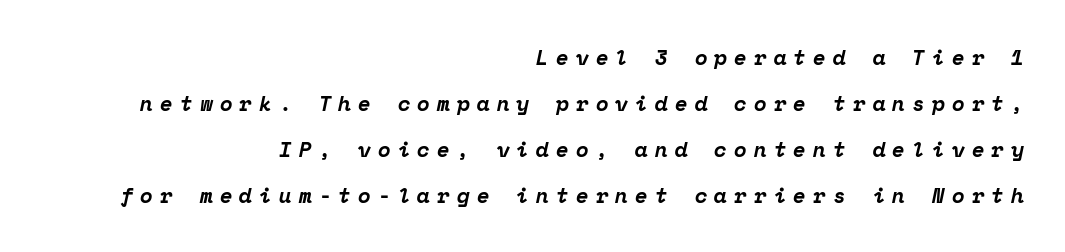
Q: Is the text bold? A: Yes.
Q: Is the text italic (slanted)? A: Yes, it leans right by about 12 degrees.
Q: Is the text underlined? A: No.
Q: How is the paragraph aligned? A: Right-aligned.
Q: Is the spacing between letters normal or unusually wide? A: Unusually wide.
Q: Is the spacing between lines tight, normal or loose? A: Loose.
